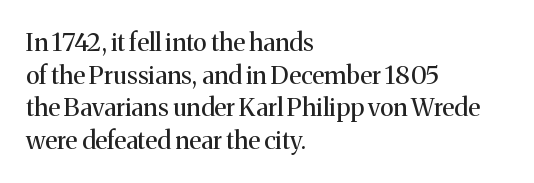
{"italic": "no", "bold": "no", "underline": "no", "align": "left", "line_spacing": "normal", "line_spacing_ratio": 1.31, "letter_spacing": "normal", "letter_spacing_em": 0.0, "glyph_px": 25}
